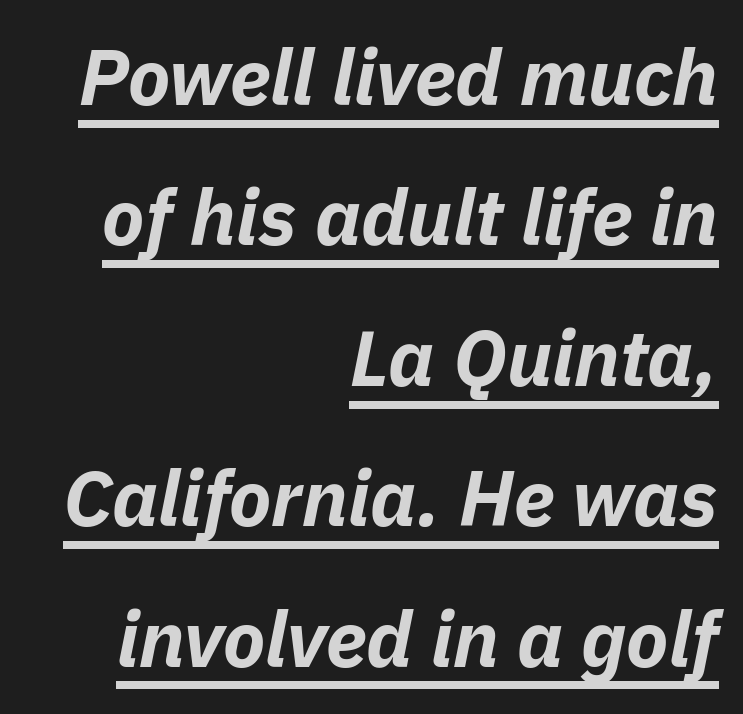
{"italic": "yes", "lean": "right", "slant_degrees": 11, "bold": "yes", "weight": "bold", "width": "normal", "stroke_contrast": "low", "x_height": "medium", "monospaced": "no", "underline": "yes", "align": "right", "line_spacing_ratio": 1.8, "letter_spacing": "normal", "letter_spacing_em": 0.0, "glyph_px": 78}
